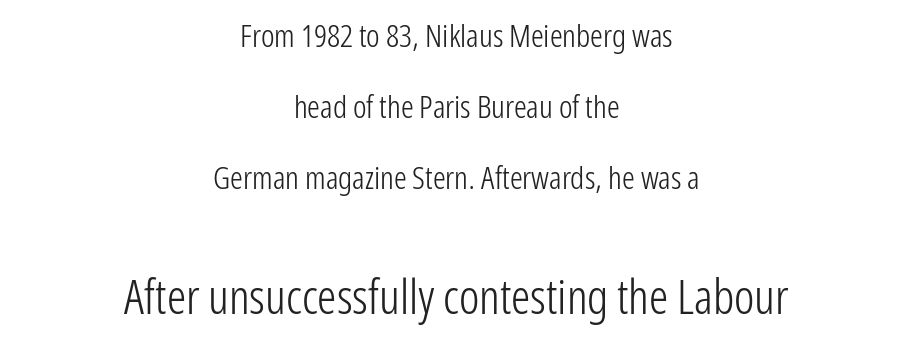
A typesetter would mark this as roman, not italic. Which chunk is bigger? The second one — the bottom block dwarfs the top. Is the letter spacing exaggerated? No — it looks like the ordinary default. Are there feet on the stems? There aren't — it's a sans. The font sits on the lighter half of the weight spectrum, regular included.
